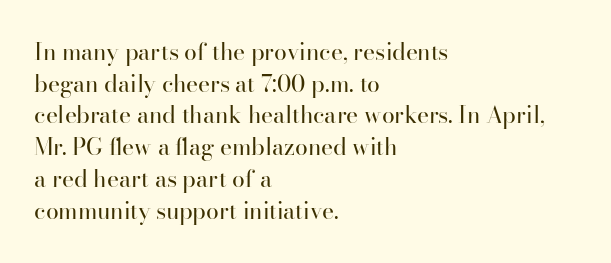
Q: Is the text bold? A: No.
Q: Is the text italic (slanted)? A: No, it is upright.
Q: Is the text underlined? A: No.
Q: How is the paragraph aligned? A: Left-aligned.
Q: Is the spacing between letters normal or unusually wide? A: Normal.
Q: Is the spacing between lines tight, normal or loose? A: Normal.
